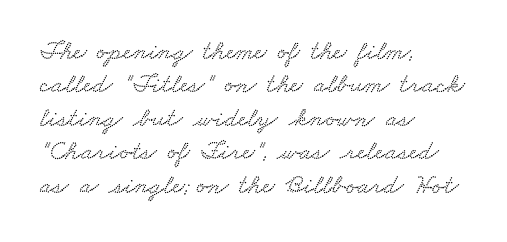
Q: Is the text underlined? A: No.
Q: How is the paragraph aligned? A: Left-aligned.
Q: Is the spacing between letters normal or unusually wide? A: Normal.
